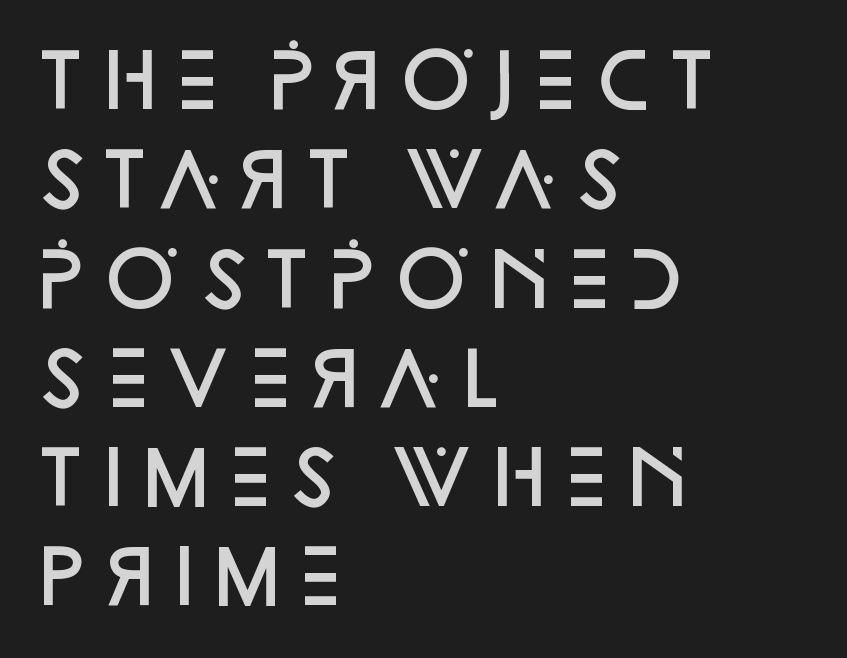
Q: Is the text bold? A: Semi-bold.
Q: Is the text italic (slanted)? A: No, it is upright.
Q: Is the typeface a serif or a sans-serif typeface? A: Sans-serif.
Q: Is the text underlined? A: No.
Q: How is the paragraph aligned? A: Left-aligned.
Q: Is the spacing between letters normal or unusually wide? A: Normal.
Q: Is the spacing between lines tight, normal or loose? A: Normal.
Q: Width (condensed, normal, or wide)? A: Normal.
Q: Stroke contrast? A: Low.
Q: x-height? A: Large.
Q: Monospaced? A: No.
